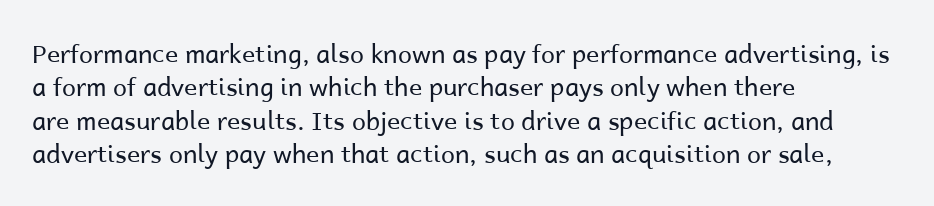
Notice how the stems are strictly vertical — no italics here. Clear beneath every line of the passage. Compared with typical paragraphs, the rows here are spaced about the same. The letters look calm and open, with moderate or lighter stems. Spacing between characters is what you'd get straight out of the box.
